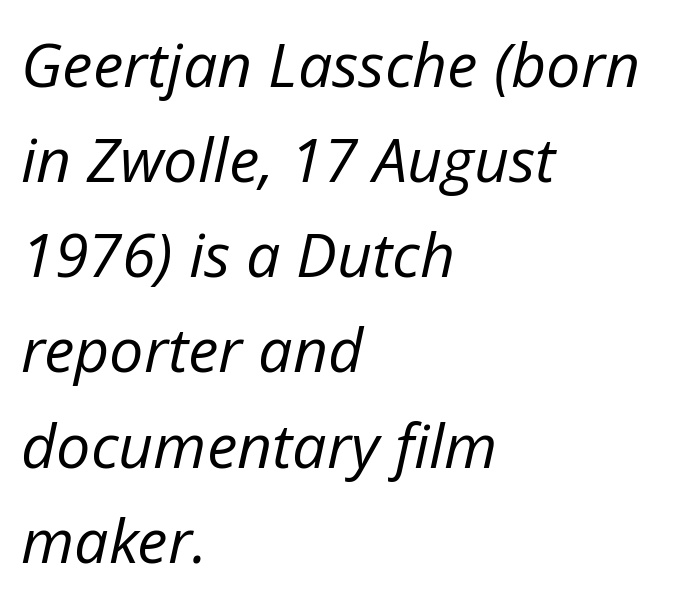
{"italic": "yes", "lean": "right", "slant_degrees": 12, "bold": "no", "weight": "regular", "width": "normal", "stroke_contrast": "low", "x_height": "medium", "monospaced": "no", "underline": "no", "align": "left", "line_spacing": "normal", "line_spacing_ratio": 1.56, "letter_spacing": "normal", "letter_spacing_em": 0.0, "glyph_px": 61}
